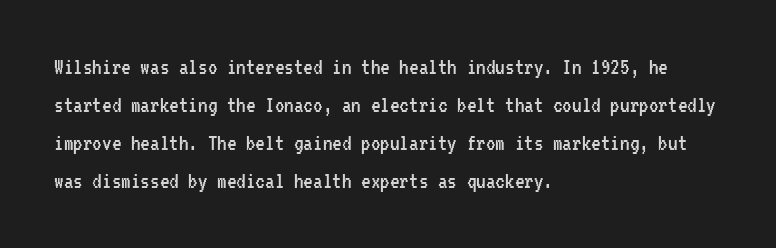
Is there much room between lines? A standard amount, neither cramped nor airy. A roman cut, with each character standing at attention. How are the letters spaced? Ordinarily, with no added tracking. This rendering features lettering with no underline. The paragraph shown leans on its left margin. The weight tops out at a normal text grade.
